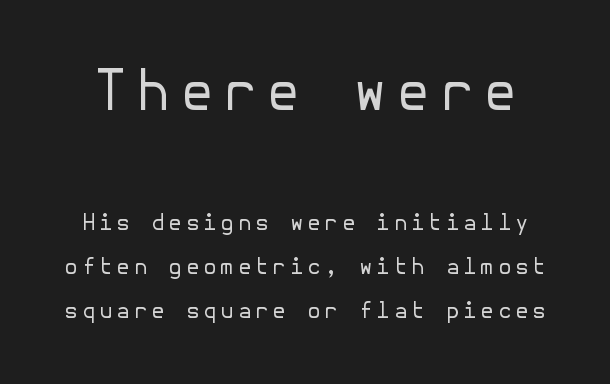
Is there any slant? The stems are plumb. Type size steps down from the first block to the second. Descenders are the only things crossing below the line. A sans-serif font was chosen for this passage. The designer dialed line spacing up above the default.
